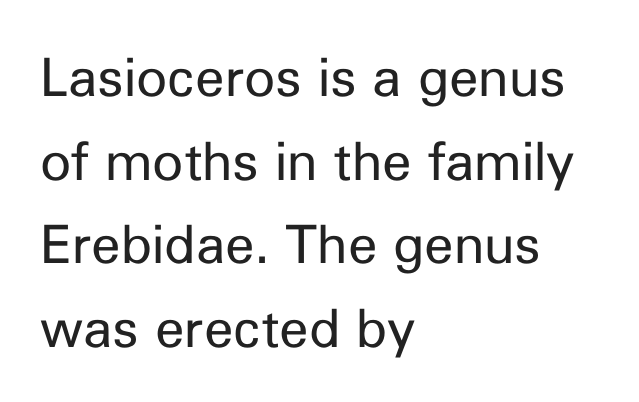
Q: Is the text bold? A: No.
Q: Is the text italic (slanted)? A: No, it is upright.
Q: Is the typeface a serif or a sans-serif typeface? A: Sans-serif.
Q: Is the text underlined? A: No.
Q: How is the paragraph aligned? A: Left-aligned.
Q: Is the spacing between letters normal or unusually wide? A: Normal.
Q: Is the spacing between lines tight, normal or loose? A: Normal.
Q: Width (condensed, normal, or wide)? A: Normal.
Q: Stroke contrast? A: Low.
Q: x-height? A: Medium.
Q: Monospaced? A: No.
